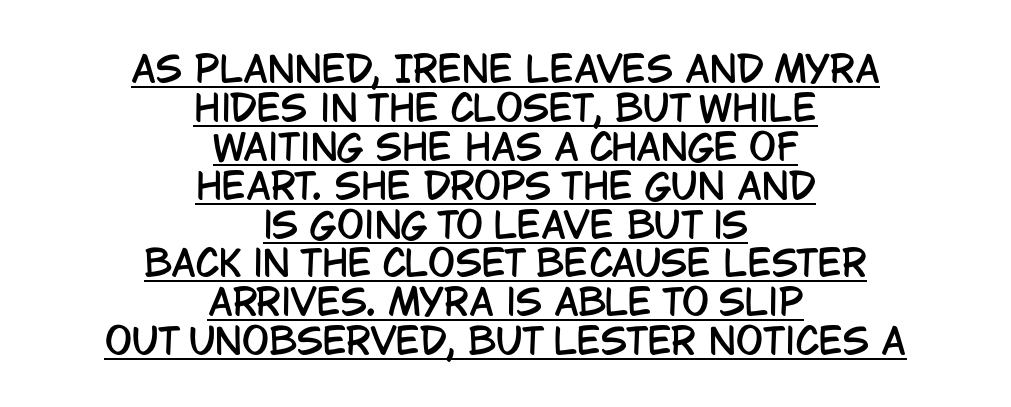
{"serif": "no", "italic": "no", "width": "condensed", "stroke_contrast": "low", "x_height": "large", "monospaced": "no", "underline": "yes", "align": "center", "line_spacing": "tight", "line_spacing_ratio": 1.08, "letter_spacing": "normal", "letter_spacing_em": 0.0, "glyph_px": 36}
